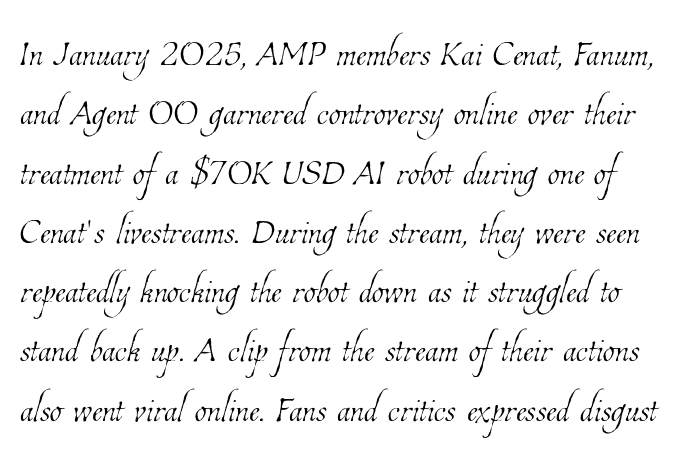
Q: Is the text bold? A: No.
Q: Is the text underlined? A: No.
Q: Is the spacing between letters normal or unusually wide? A: Normal.
Q: Width (condensed, normal, or wide)? A: Condensed.
Q: Stroke contrast? A: Low.
Q: x-height? A: Medium.
Q: Monospaced? A: No.
